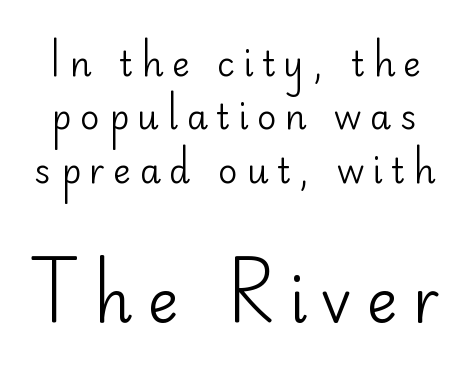
The lower block of text is set noticeably larger than the block above it. Compared with a typical body face, this is equally light or lighter still. What stands out about the letter spacing? Its width — letters are far apart. Are there feet on the stems? There aren't — it's a sans. Evenly set lines give the paragraph a standard silhouette.
